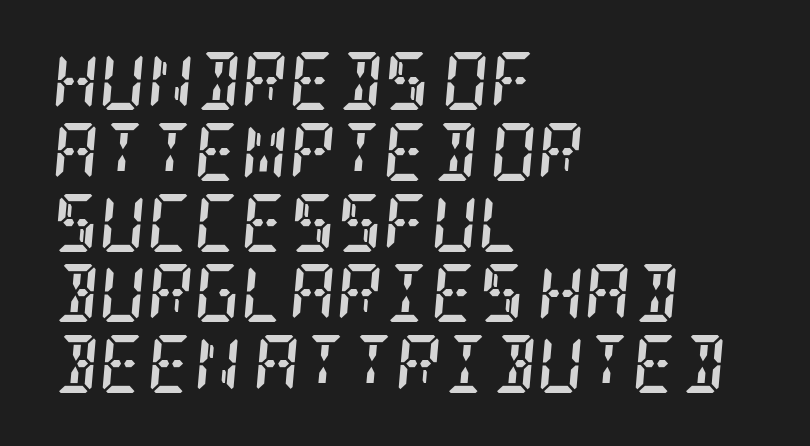
Q: Is the text bold? A: Yes.
Q: Is the text italic (slanted)? A: Yes, it leans right by about 5 degrees.
Q: Is the typeface a serif or a sans-serif typeface? A: Serif.
Q: Is the text underlined? A: No.
Q: How is the paragraph aligned? A: Left-aligned.
Q: Is the spacing between letters normal or unusually wide? A: Normal.
Q: Width (condensed, normal, or wide)? A: Condensed.
Q: Stroke contrast? A: Low.
Q: x-height? A: Large.
